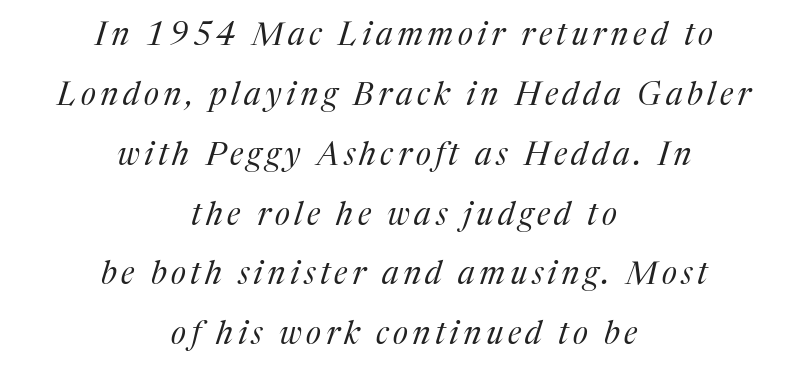
This rendering features lettering with no underline. Weight class: somewhere from thin through regular. The glyphs look as if they've been sheared to an angle. Unlike a clean sans, this face finishes its strokes with serifs.
